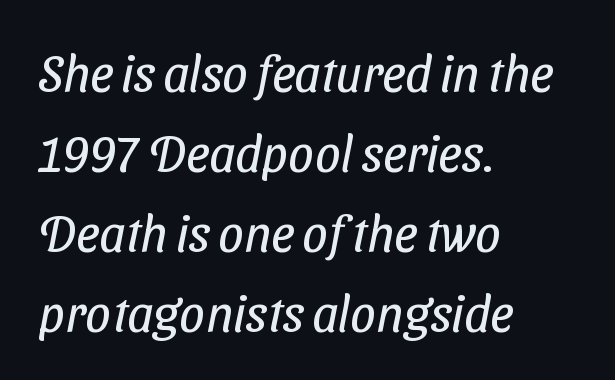
Q: Is the text bold? A: No.
Q: Is the typeface a serif or a sans-serif typeface? A: Sans-serif.
Q: Is the text underlined? A: No.
Q: How is the paragraph aligned? A: Left-aligned.
Q: Is the spacing between letters normal or unusually wide? A: Normal.
Q: Is the spacing between lines tight, normal or loose? A: Normal.
Q: Width (condensed, normal, or wide)? A: Condensed.
Q: Stroke contrast? A: Low.
Q: x-height? A: Medium.
Q: Monospaced? A: No.
